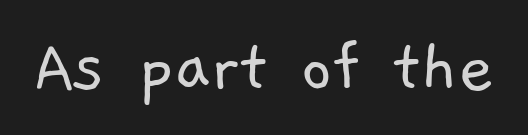
The image shows 78 px light sans-serif type; set normal letter spacing, not underlined; low stroke contrast and a medium x-height.
